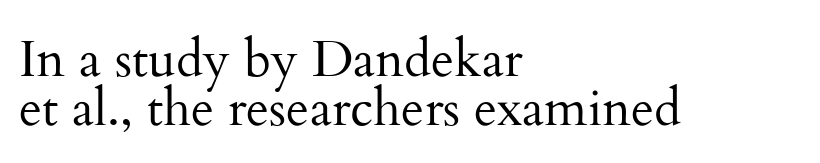
{"serif": "yes", "italic": "no", "bold": "no", "weight": "regular", "width": "normal", "stroke_contrast": "medium", "x_height": "small", "monospaced": "no", "underline": "no", "align": "left", "line_spacing": "tight", "line_spacing_ratio": 0.96, "letter_spacing": "normal", "letter_spacing_em": 0.0, "glyph_px": 51}
